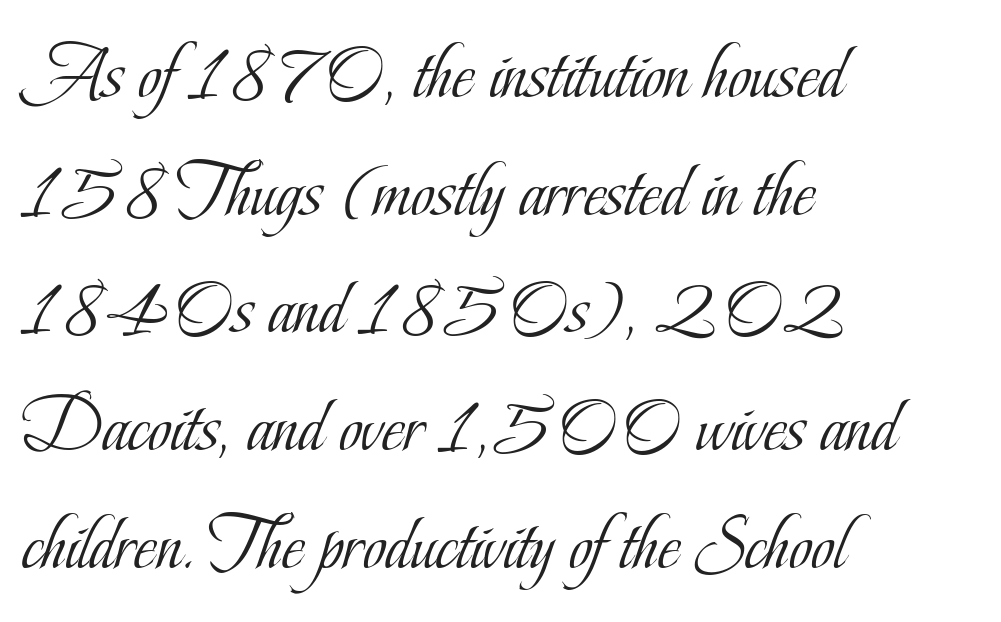
Weight: regular or lighter. Successive baselines arrive at the customary interval. Layout note: lines flush left. Proportional: the letters do not fall into vertical columns. Bare-footed words on every line.
